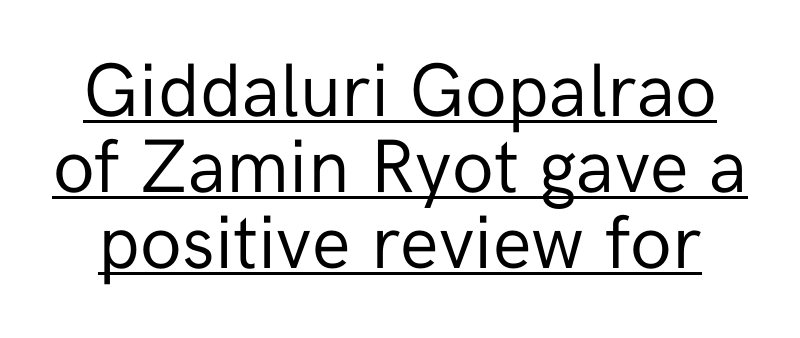
{"serif": "no", "italic": "no", "bold": "no", "weight": "regular", "width": "normal", "stroke_contrast": "low", "x_height": "medium", "monospaced": "no", "underline": "yes", "line_spacing": "tight", "line_spacing_ratio": 1.0, "letter_spacing": "normal", "letter_spacing_em": 0.0, "glyph_px": 76}
